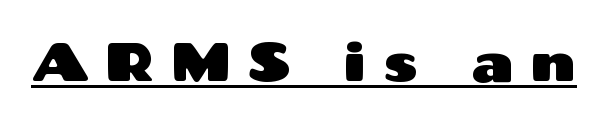
This sample carries an underscore along the baseline area. This is roman type, the default non-slanted kind. The letters carry no serifs — their stems end cleanly without finishing strokes. This rendering widens character spacing well past its baseline value. Each letter keeps its own natural width here, so spacing adapts to shape.
